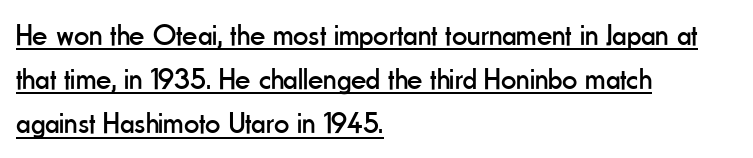
This sample has the flowing, uneven cadence of proportional lettering. Normally led — the rows are evenly, conventionally spaced. Tall strokes in this sample are plumb rather than angled. Compared with a typical body face, this is equally light or lighter still. Line beginnings align vertically; line endings do not. These lines keep a tight, regular rhythm from letter to letter.
